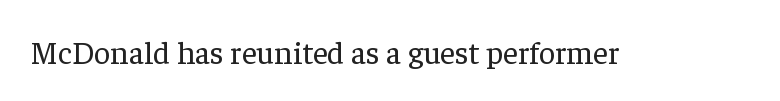
The image shows 32 px regular-weight serif type, upright; set normal letter spacing, not underlined; low stroke contrast and a medium x-height.
